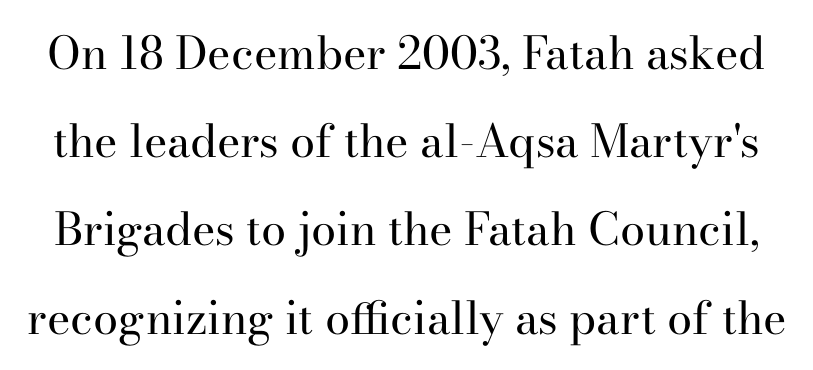
{"serif": "yes", "italic": "no", "bold": "no", "weight": "regular", "width": "normal", "stroke_contrast": "high", "x_height": "small", "monospaced": "no", "underline": "no", "line_spacing": "loose", "line_spacing_ratio": 1.96, "letter_spacing": "normal", "letter_spacing_em": 0.0, "glyph_px": 45}
